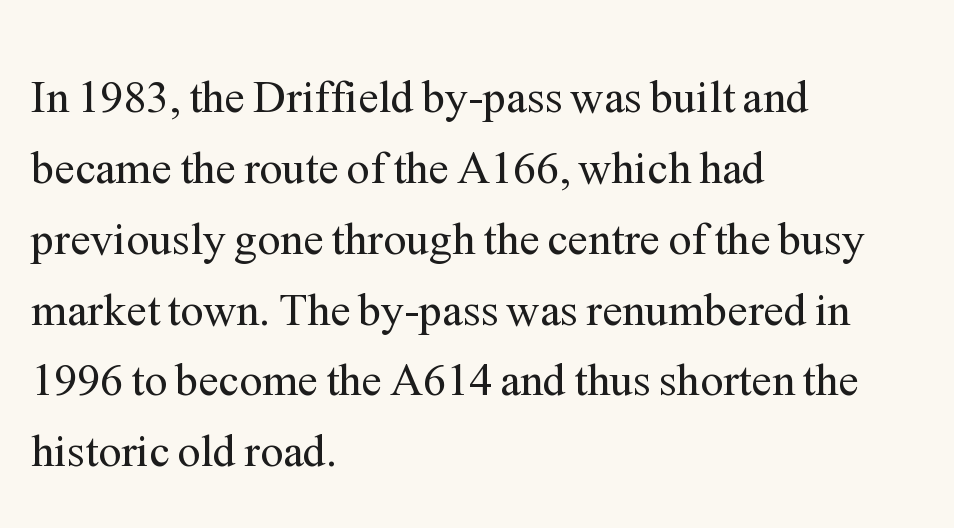
The image shows 46 px regular-weight serif type, upright; set left-aligned, normal line spacing (1.54x), normal letter spacing, not underlined; medium stroke contrast and a medium x-height.
